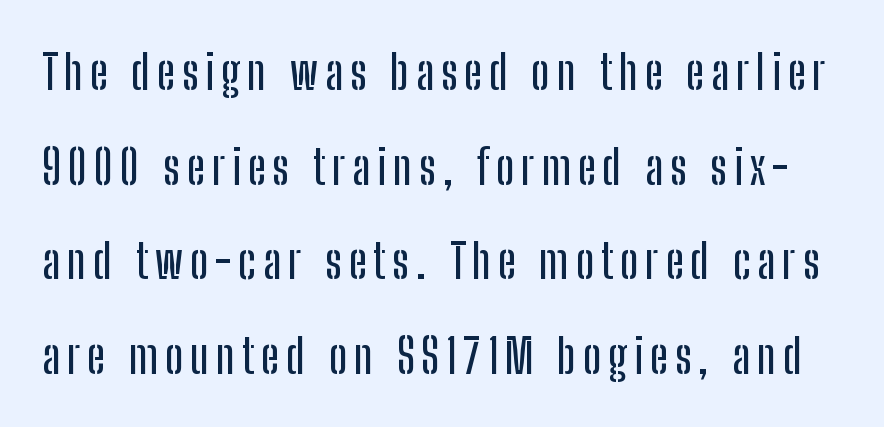
The image shows 48 px condensed sans-serif type, upright; set loose line spacing (1.97x), not underlined; low stroke contrast and a medium x-height.
